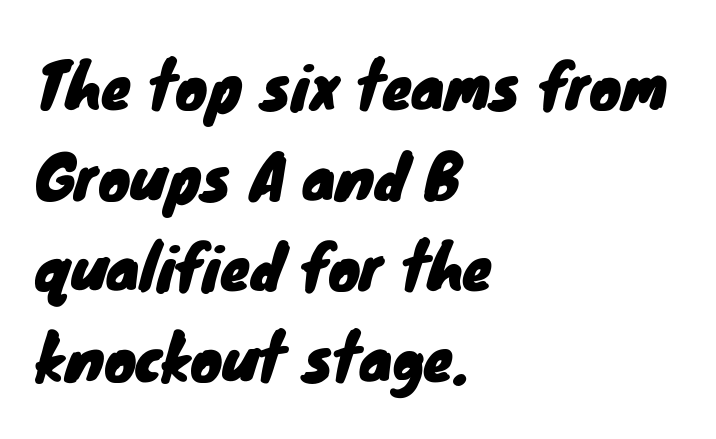
The image shows 60 px sans-serif type; set left-aligned, normal line spacing (1.51x), normal letter spacing, not underlined; low stroke contrast and a small x-height.
